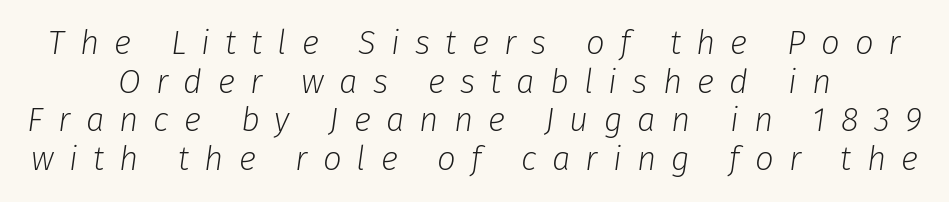
Q: Is the text bold? A: No.
Q: Is the text italic (slanted)? A: Yes, it leans right by about 8 degrees.
Q: Is the text underlined? A: No.
Q: How is the paragraph aligned? A: Centered.
Q: Is the spacing between letters normal or unusually wide? A: Unusually wide.
Q: Width (condensed, normal, or wide)? A: Normal.
Q: Stroke contrast? A: Low.
Q: x-height? A: Medium.
Q: Monospaced? A: No.
